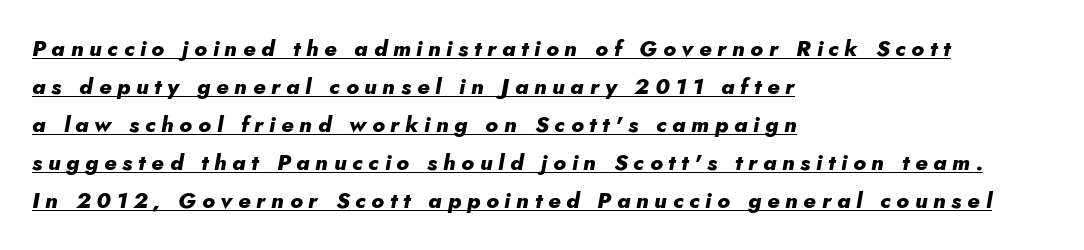
The image shows 22 px bold type, italic (leaning right); set left-aligned, line spacing 1.73x, unusually wide letter spacing (+0.26 em), underlined.
